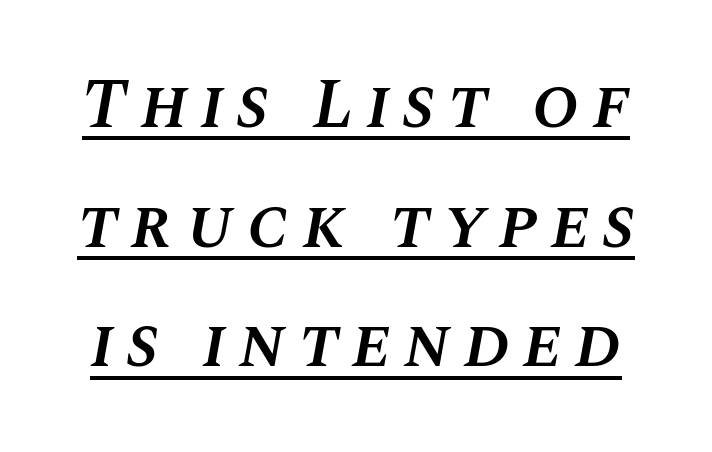
{"italic": "yes", "lean": "right", "slant_degrees": 10, "bold": "semi", "weight": "semibold", "width": "normal", "stroke_contrast": "medium", "x_height": "large", "monospaced": "no", "underline": "yes", "line_spacing_ratio": 1.71, "glyph_px": 70}
